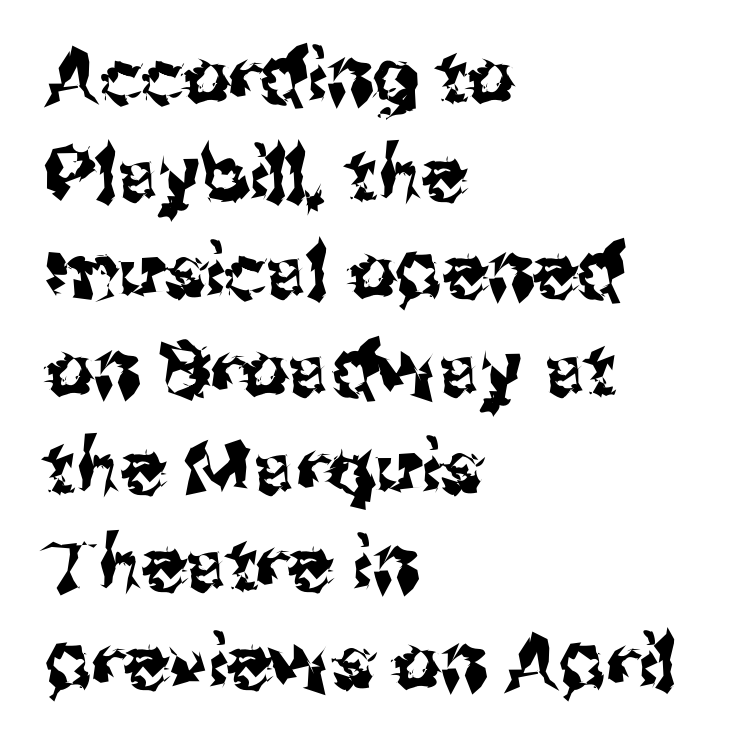
The face used here is proportionally spaced, like ordinary book or web type. Between one letter and the next there's only the usual sliver of space. The font's upright variant was chosen for this text. This block has exactly the height ordinary leading produces. Line starts are locked; line ends wander.
